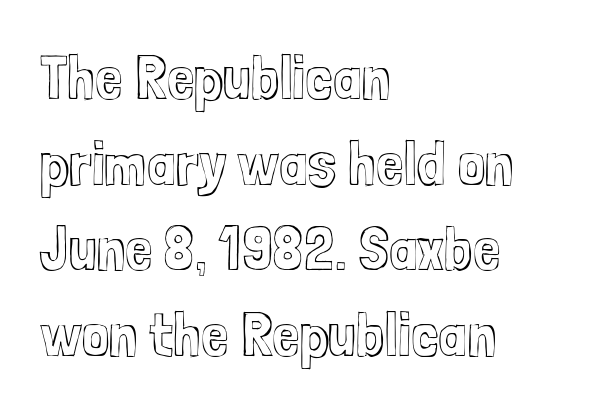
{"italic": "no", "width": "condensed", "x_height": "medium", "monospaced": "no", "underline": "no", "align": "left", "line_spacing": "normal", "line_spacing_ratio": 1.38, "letter_spacing": "normal", "letter_spacing_em": 0.0, "glyph_px": 62}
